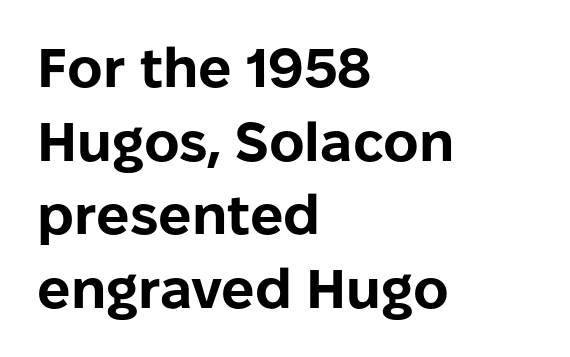
The image shows 55 px bold sans-serif type, upright; set left-aligned, normal line spacing (1.34x), normal letter spacing, not underlined; low stroke contrast and a medium x-height.
